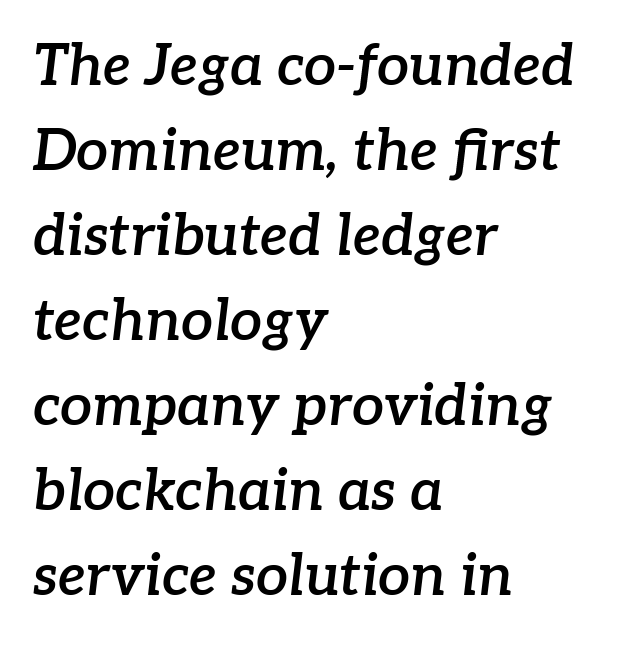
{"serif": "yes", "italic": "yes", "lean": "right", "slant_degrees": 7, "bold": "semi", "weight": "semibold", "width": "normal", "stroke_contrast": "low", "x_height": "medium", "monospaced": "no", "underline": "no", "align": "left", "line_spacing": "normal", "line_spacing_ratio": 1.49, "letter_spacing": "normal", "letter_spacing_em": 0.0, "glyph_px": 57}
